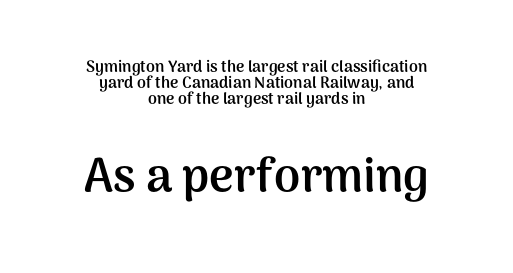
The image shows 47 px semibold sans-serif type, upright; set centered, tight line spacing (1.01x), normal letter spacing, not underlined; the second (bottom) block is 2.94x larger; medium stroke contrast and a medium x-height.
